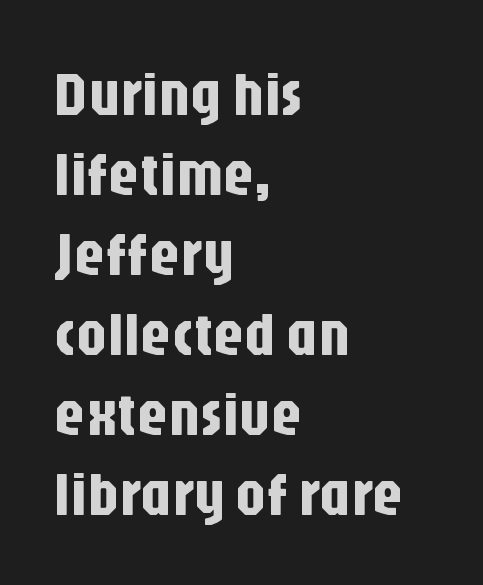
{"serif": "no", "italic": "no", "width": "condensed", "stroke_contrast": "low", "x_height": "large", "monospaced": "no", "underline": "no", "align": "left", "line_spacing": "normal", "line_spacing_ratio": 1.31, "letter_spacing": "normal", "letter_spacing_em": 0.0, "glyph_px": 61}
